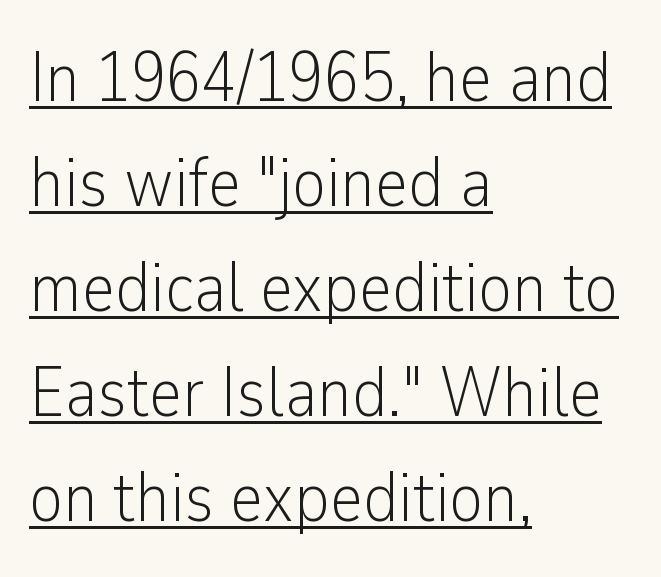
The image shows 71 px light, condensed sans-serif type, upright; set left-aligned, normal line spacing (1.48x), normal letter spacing, underlined; low stroke contrast and a medium x-height.
